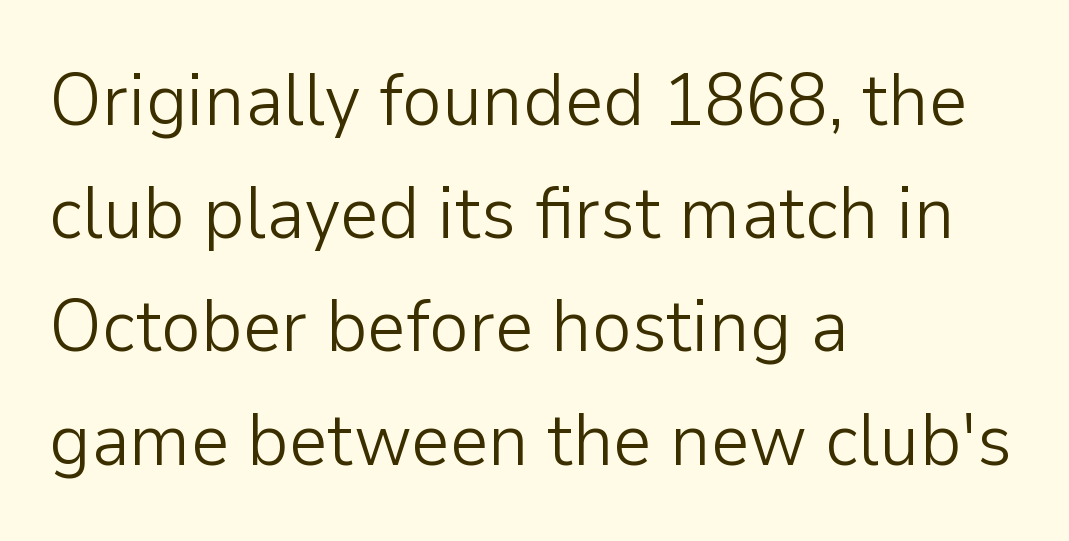
Default kerning and tracking; the words read as compact shapes. Notice how the passage keeps a crisp vertical edge on the left only. The specimen reads as upright at a glance. The font sits on the lighter half of the weight spectrum, regular included. Any mark beneath the type? The region is blank. These lines are composed in type without serifs.
